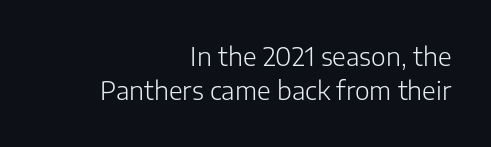
{"italic": "no", "bold": "no", "underline": "no", "align": "right", "line_spacing": "normal", "line_spacing_ratio": 1.37, "letter_spacing": "normal", "letter_spacing_em": 0.0, "glyph_px": 25}
